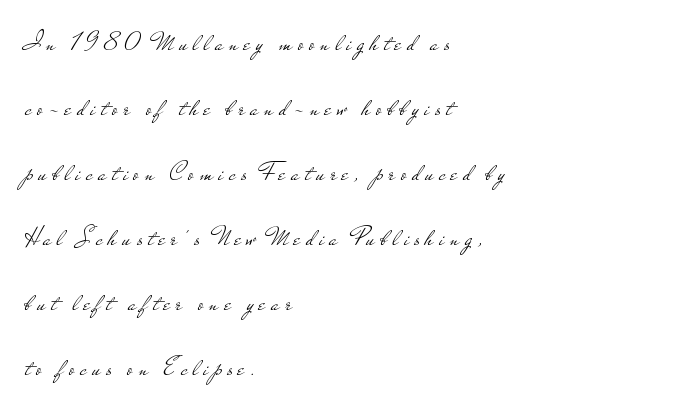
Compared with typical paragraphs, the rows here are farther apart. What stands out about the letter spacing? Its width — letters are far apart. Weight: not bold — regular or lighter.
